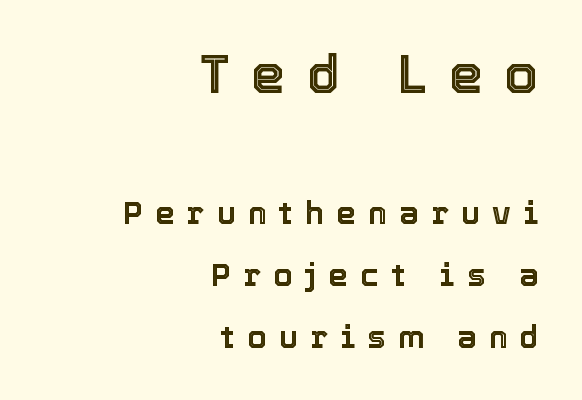
The upper block of text is set noticeably larger than the block beneath it. Unlike italic type, these characters show no tilt at all. What stands out about the letter spacing? Its width — letters are far apart. You could not count columns in this text — the font is proportionally spaced.
